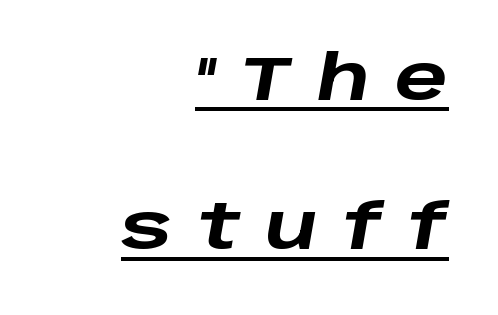
{"italic": "yes", "lean": "right", "slant_degrees": 10, "bold": "yes", "weight": "heavy", "width": "wide", "stroke_contrast": "low", "x_height": "large", "monospaced": "no", "underline": "yes", "align": "right", "line_spacing": "loose", "line_spacing_ratio": 2.41, "letter_spacing": "wide", "letter_spacing_em": 0.41, "glyph_px": 62}
